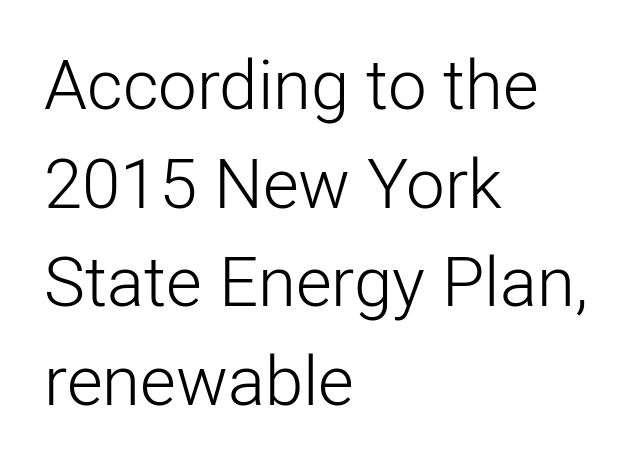
The image shows 69 px light sans-serif type, upright; set left-aligned, normal line spacing (1.43x), normal letter spacing, not underlined; low stroke contrast and a medium x-height.
